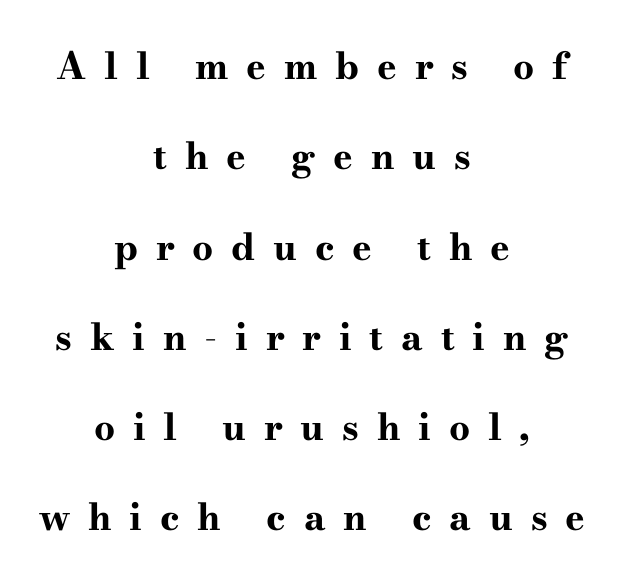
Is there any slant? The stems are plumb. These lines stack symmetrically, like a column narrowing and widening about its center. The rendering uses a large line-height, opening up the rows. Notice how thick the strokes are: this is what a full bold looks like. The characters display serif detailing at their extremities. Honestly, there is no underline to notice here at all.
